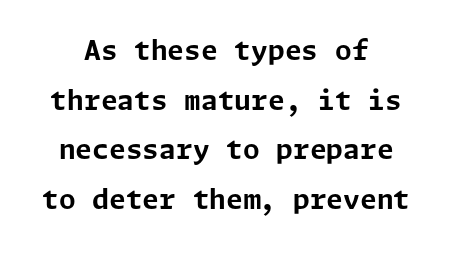
Strokes here are thick enough to call this a true bold. The letters stand upright; this is a roman face. Tracking value appears to be zero — textbook default spacing. A bare baseline throughout the passage.
